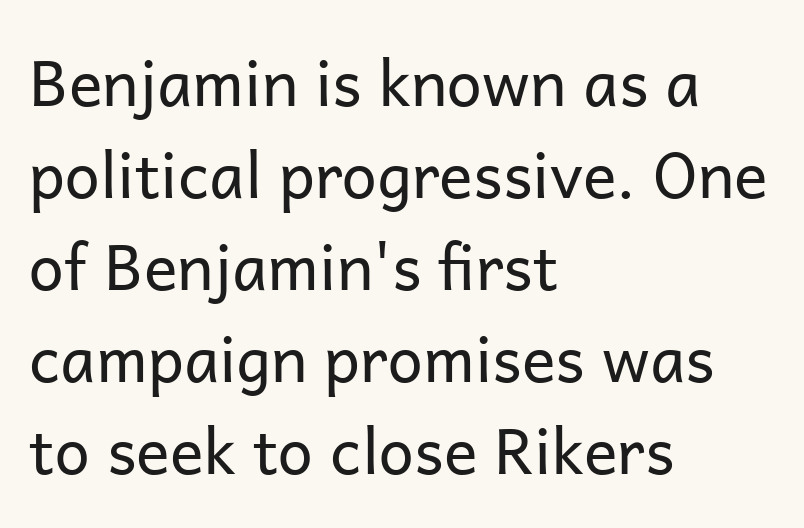
{"serif": "no", "italic": "no", "bold": "no", "weight": "regular", "width": "normal", "stroke_contrast": "low", "x_height": "medium", "monospaced": "no", "underline": "no", "align": "left", "line_spacing": "normal", "line_spacing_ratio": 1.46, "letter_spacing": "normal", "letter_spacing_em": 0.0, "glyph_px": 63}
